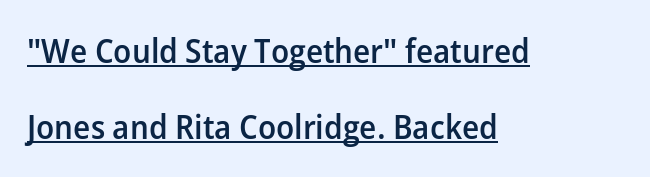
In designer terms, the underline attribute is active on this setting. If you drew a line through each stem, it would be perfectly vertical. Emphasis by weight is partial: semibold. The passage shown is typed in a proportional face where columns would drift.
